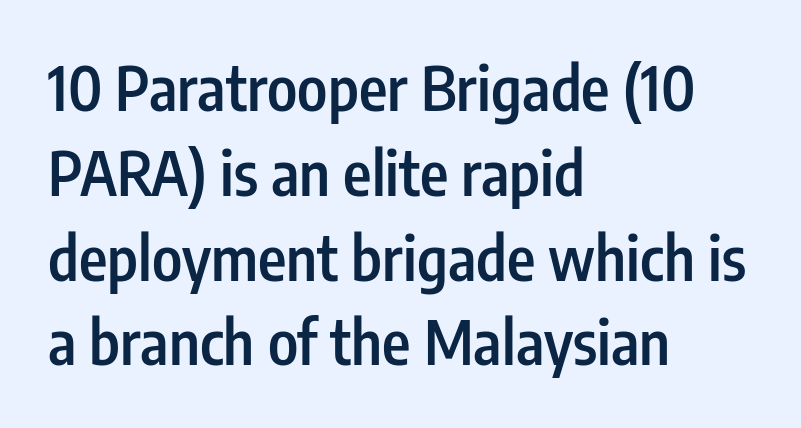
Weight: semibold (demi). Proportional: the letters do not fall into vertical columns. Horizontally, the lines are justified to the leading edge only. This sample keeps an unexceptional amount of space between lines. Rendered with straight, roman letterforms.
